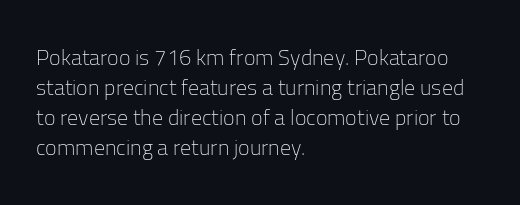
The image shows 22 px text type, upright; set left-aligned, normal line spacing (1.37x), normal letter spacing, not underlined.
